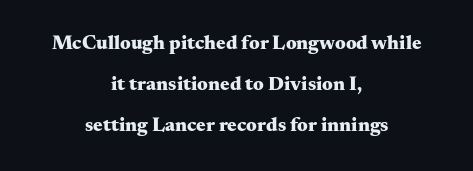
{"italic": "no", "bold": "yes", "underline": "no", "align": "center", "line_spacing": "loose", "line_spacing_ratio": 2.04, "letter_spacing": "normal", "letter_spacing_em": 0.0, "glyph_px": 20}
